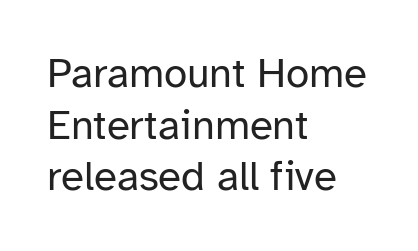
The letterforms sit at book weight or below. Serif or sans? Sans — the stroke terminals are bare. Ascenders rise straight up at ninety degrees. Descender tails drop into unmarked territory. Tracking here is standard; glyphs follow each other at the usual distance.
